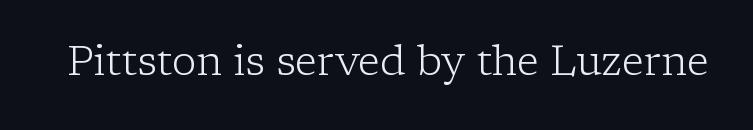
Q: Is the text bold? A: No.
Q: Is the text italic (slanted)? A: No, it is upright.
Q: Is the typeface a serif or a sans-serif typeface? A: Serif.
Q: Is the text underlined? A: No.
Q: Is the spacing between letters normal or unusually wide? A: Normal.
Q: Width (condensed, normal, or wide)? A: Normal.
Q: Stroke contrast? A: Low.
Q: x-height? A: Medium.
Q: Monospaced? A: No.
